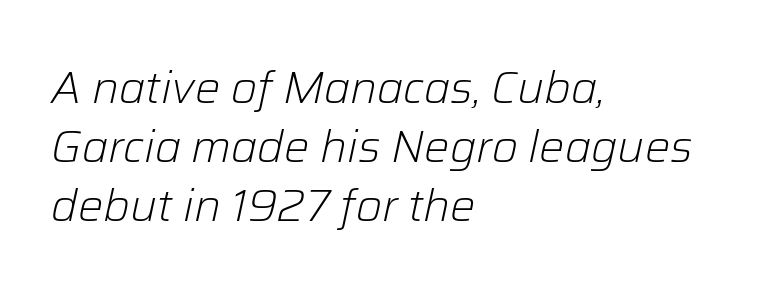
Observe the lean: these are italic letterforms. The lines sit at an ordinary, default distance from one another. Type without underlining. The rendering uses natural spacing where letterforms have individual widths.
